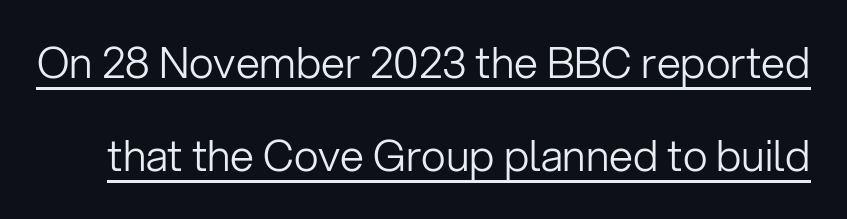
Q: Is the text bold? A: No.
Q: Is the text italic (slanted)? A: No, it is upright.
Q: Is the typeface a serif or a sans-serif typeface? A: Sans-serif.
Q: Is the text underlined? A: Yes.
Q: Is the spacing between letters normal or unusually wide? A: Normal.
Q: Is the spacing between lines tight, normal or loose? A: Loose.
Q: Width (condensed, normal, or wide)? A: Normal.
Q: Stroke contrast? A: Low.
Q: x-height? A: Medium.
Q: Monospaced? A: No.
